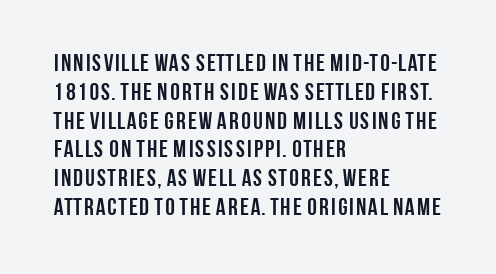
The image shows 24 px bold type, upright; set left-aligned, line spacing 1.2x, normal letter spacing, not underlined.
